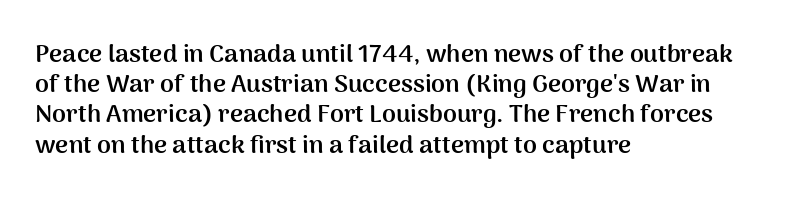
The image shows 25 px bold type, upright; set left-aligned, line spacing 1.21x, normal letter spacing, not underlined.
